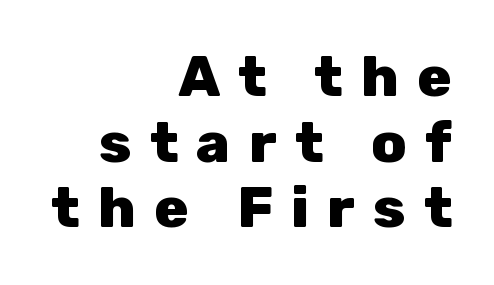
{"serif": "no", "italic": "no", "bold": "yes", "weight": "heavy", "width": "normal", "stroke_contrast": "low", "x_height": "medium", "monospaced": "no", "underline": "no", "align": "right", "line_spacing": "tight", "line_spacing_ratio": 1.15, "letter_spacing": "wide", "letter_spacing_em": 0.32, "glyph_px": 57}
